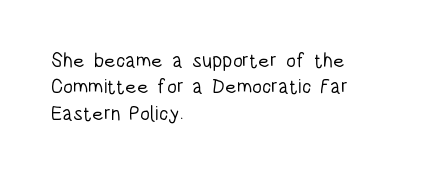
Q: Is the text bold? A: No.
Q: Is the text italic (slanted)? A: No, it is upright.
Q: Is the text underlined? A: No.
Q: How is the paragraph aligned? A: Left-aligned.
Q: Is the spacing between letters normal or unusually wide? A: Normal.
Q: Is the spacing between lines tight, normal or loose? A: Normal.
